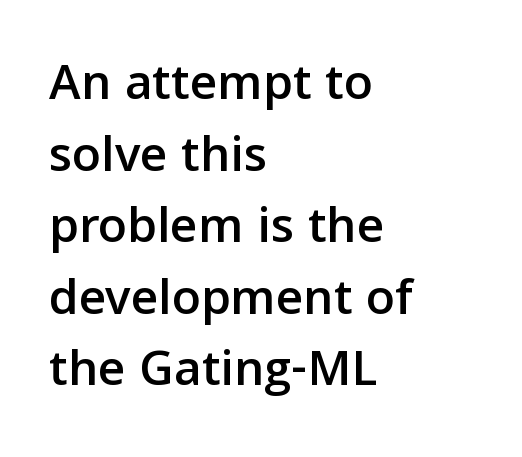
Q: Is the text italic (slanted)? A: No, it is upright.
Q: Is the typeface a serif or a sans-serif typeface? A: Sans-serif.
Q: Is the text underlined? A: No.
Q: How is the paragraph aligned? A: Left-aligned.
Q: Is the spacing between letters normal or unusually wide? A: Normal.
Q: Is the spacing between lines tight, normal or loose? A: Normal.
Q: Width (condensed, normal, or wide)? A: Normal.
Q: Stroke contrast? A: Low.
Q: x-height? A: Medium.
Q: Monospaced? A: No.
